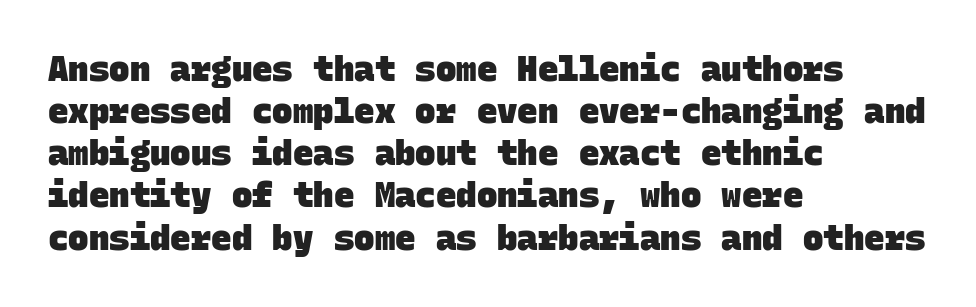
Type without underlining. How are the letters spaced? Ordinarily, with no added tracking. The lines are quadded left. Its strokes are broad and dark, the hallmark of bold type. You could count columns in this text — the font is strictly monospaced.
